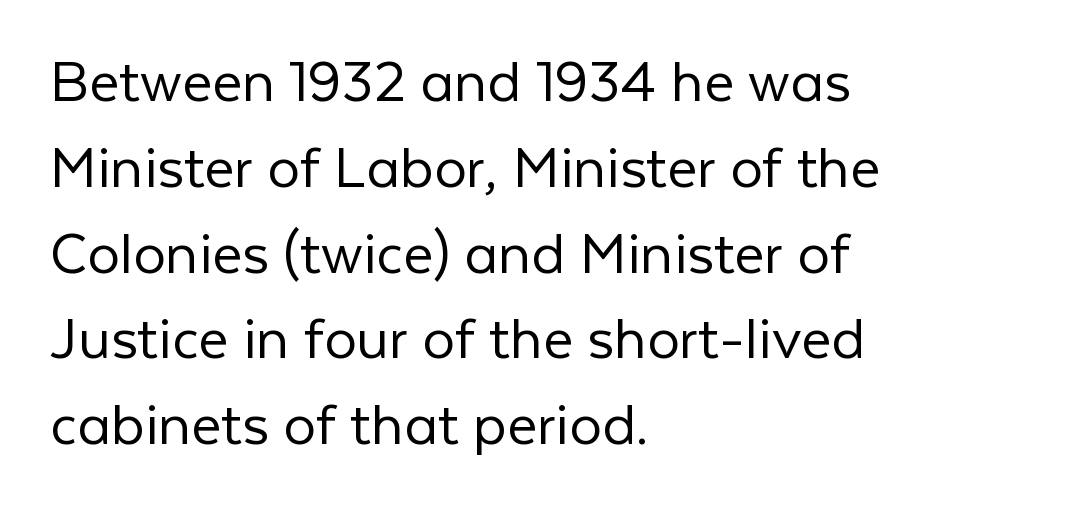
Regular leading. Quick note: not italic, upright. Here the glyphs are tracked normally, forming tight word shapes. Unlike a traditional serif, this face leaves its strokes unadorned. Compared with a typical body face, this is equally light or lighter still. The typesetter chose a ragged-right arrangement here.
